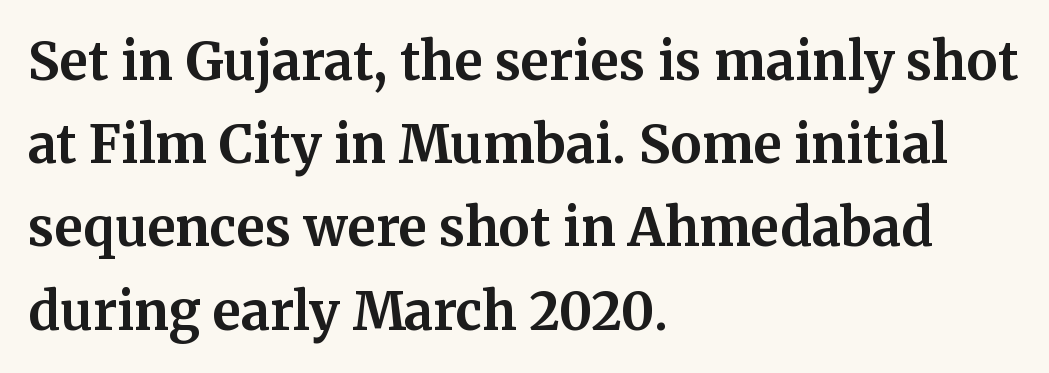
Q: Is the text bold? A: Yes.
Q: Is the text italic (slanted)? A: No, it is upright.
Q: Is the typeface a serif or a sans-serif typeface? A: Serif.
Q: Is the text underlined? A: No.
Q: How is the paragraph aligned? A: Left-aligned.
Q: Is the spacing between letters normal or unusually wide? A: Normal.
Q: Is the spacing between lines tight, normal or loose? A: Normal.
Q: Width (condensed, normal, or wide)? A: Normal.
Q: Stroke contrast? A: Medium.
Q: x-height? A: Medium.
Q: Monospaced? A: No.
